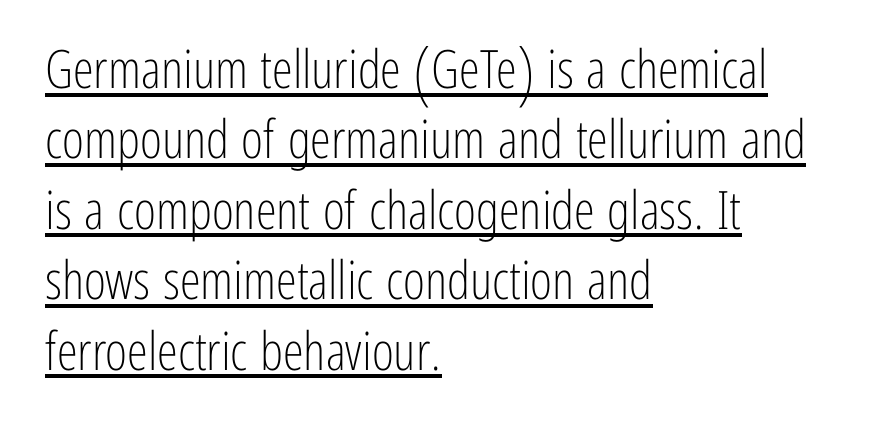
{"serif": "no", "italic": "no", "bold": "no", "weight": "light", "width": "condensed", "stroke_contrast": "low", "x_height": "medium", "monospaced": "no", "underline": "yes", "align": "left", "line_spacing": "normal", "line_spacing_ratio": 1.33, "letter_spacing": "normal", "letter_spacing_em": 0.0, "glyph_px": 53}
